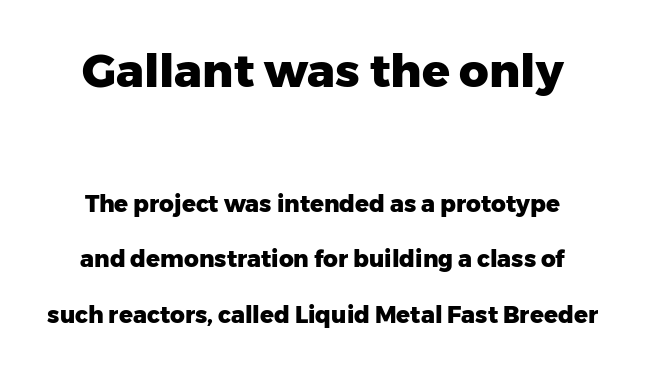
The image shows 46 px heavy sans-serif type, upright; set loose line spacing (2.4x), normal letter spacing, not underlined; the first (top) block is 2.0x larger; low stroke contrast and a medium x-height.
